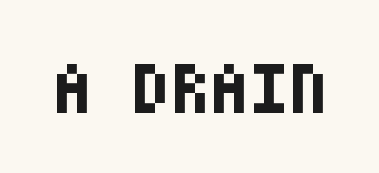
Q: Is the text bold? A: Yes.
Q: Is the text italic (slanted)? A: No, it is upright.
Q: Is the typeface a serif or a sans-serif typeface? A: Sans-serif.
Q: Is the text underlined? A: No.
Q: Is the spacing between letters normal or unusually wide? A: Normal.
Q: Width (condensed, normal, or wide)? A: Condensed.
Q: Stroke contrast? A: Low.
Q: x-height? A: Large.
